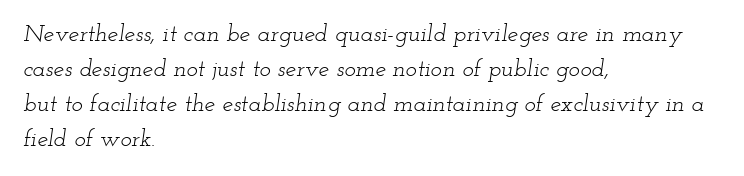
The image shows 24 px text type, italic (leaning right); set left-aligned, normal line spacing (1.46x), normal letter spacing, not underlined.
